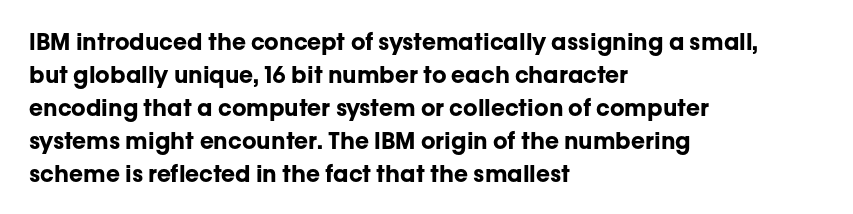
The gaps between neighbouring characters are ordinary and unremarkable. A dark, heavy texture on the line: the type is bold. Leftover space on each line is placed entirely after the last word. Reading down the column, the eye jumps a familiar distance to each next line. This is the regular roman posture of the typeface.
